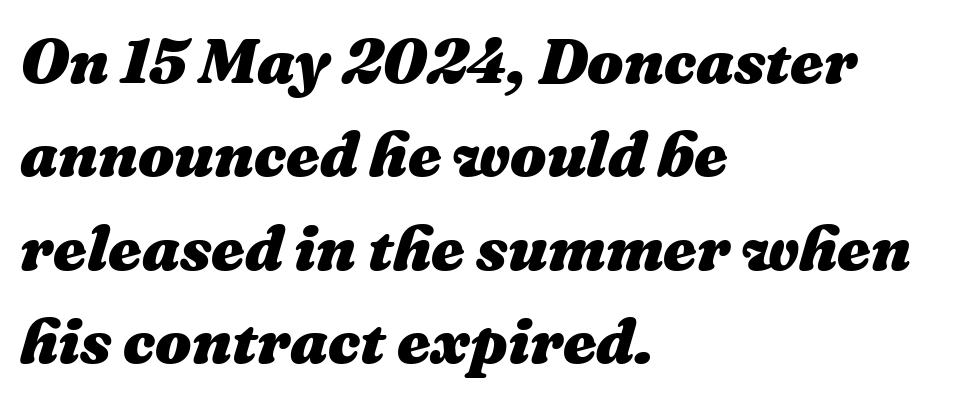
The typesetter chose a ragged-right arrangement here. The foot of each line stays bare and open. The passage shown is emphatically bold. The passage shown stacks its lines at a standard gap.
